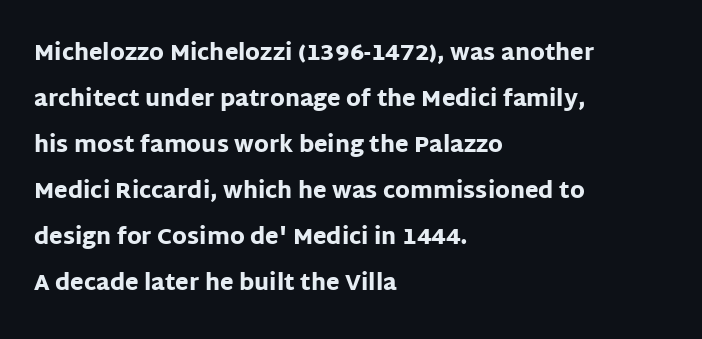
The specimen omits any rule beneath the text block's lines. These lines were composed using upright roman letters. Look at the stroke-to-counter ratio: heavy, a bold. A typesetter would call this leading open, well beyond the default. The typesetter chose a ragged-right arrangement here.
